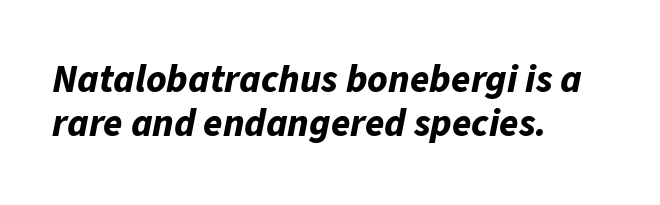
Spacing verdict: proportional, widths tailored to each character. Caption: multi-line text, flush left, ragged right. Words appear dense and cohesive because spacing is normal. Thick stems and heavy bowls — unmistakably bold. Is there much room between lines? No — they nearly touch.
